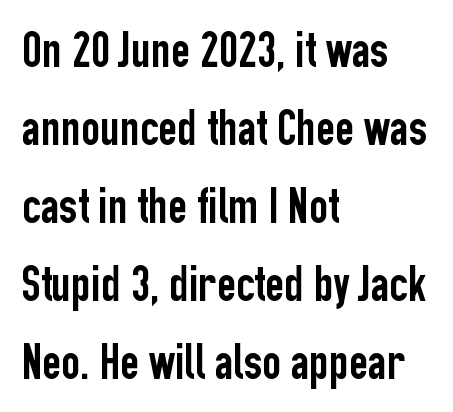
{"serif": "no", "italic": "no", "width": "condensed", "stroke_contrast": "low", "x_height": "medium", "monospaced": "no", "underline": "no", "align": "left", "line_spacing": "normal", "line_spacing_ratio": 1.5, "letter_spacing": "normal", "letter_spacing_em": 0.0, "glyph_px": 52}
